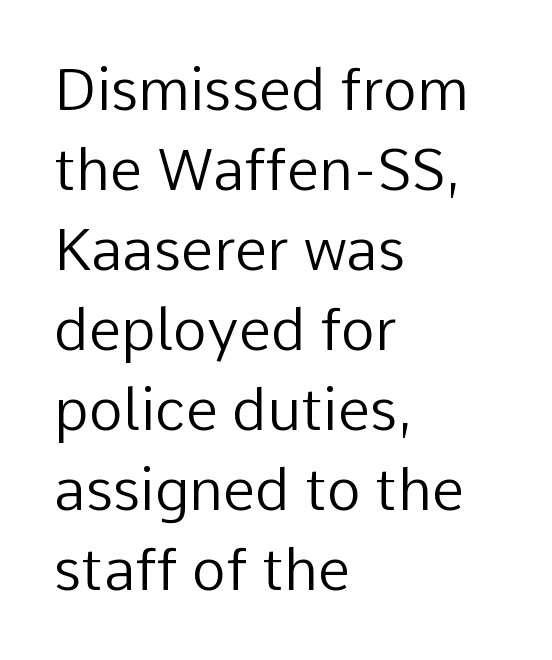
Q: Is the text bold? A: No.
Q: Is the text italic (slanted)? A: No, it is upright.
Q: Is the typeface a serif or a sans-serif typeface? A: Sans-serif.
Q: Is the text underlined? A: No.
Q: How is the paragraph aligned? A: Left-aligned.
Q: Is the spacing between letters normal or unusually wide? A: Normal.
Q: Is the spacing between lines tight, normal or loose? A: Normal.
Q: Width (condensed, normal, or wide)? A: Normal.
Q: Stroke contrast? A: Low.
Q: x-height? A: Medium.
Q: Monospaced? A: No.
